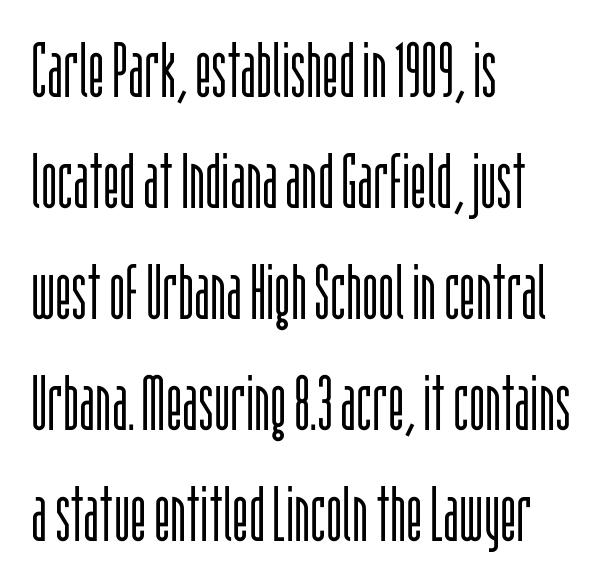
The image shows 77 px light, condensed sans-serif type, upright; set left-aligned, normal line spacing (1.44x), normal letter spacing, not underlined; low stroke contrast and a large x-height.
